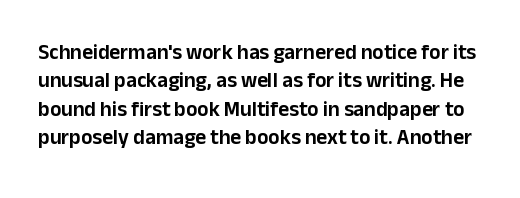
The line-height multiplier appears to be the usual default. Vertical strokes here are truly vertical. The type is set solid horizontally, with unmodified tracking. The gap between lines stays unmarked.
